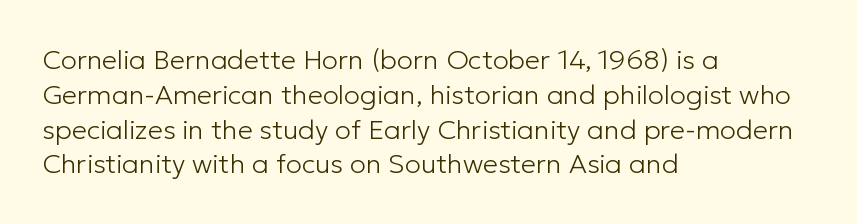
Q: Is the text bold? A: No.
Q: Is the text italic (slanted)? A: No, it is upright.
Q: Is the text underlined? A: No.
Q: How is the paragraph aligned? A: Left-aligned.
Q: Is the spacing between letters normal or unusually wide? A: Normal.
Q: Is the spacing between lines tight, normal or loose? A: Normal.
